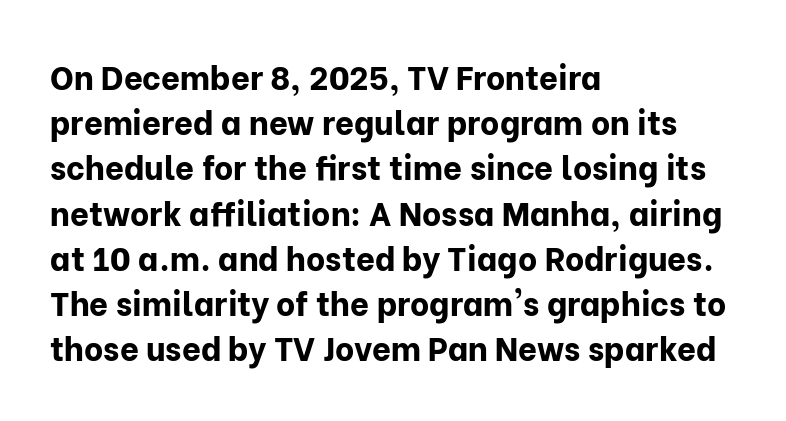
The image shows 33 px bold sans-serif type, upright; set left-aligned, normal line spacing (1.37x), normal letter spacing, not underlined; low stroke contrast and a medium x-height.
